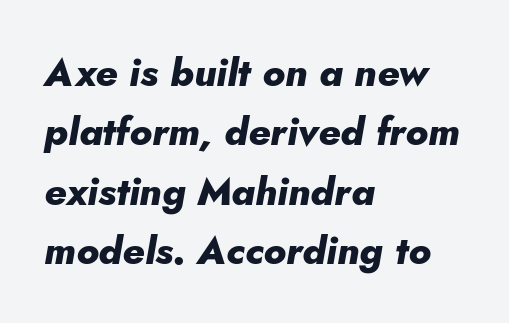
{"italic": "yes", "lean": "right", "slant_degrees": 5, "bold": "yes", "weight": "heavy", "width": "normal", "stroke_contrast": "low", "x_height": "small", "monospaced": "no", "underline": "no", "align": "left", "line_spacing": "normal", "line_spacing_ratio": 1.52, "letter_spacing": "normal", "letter_spacing_em": 0.0, "glyph_px": 39}
